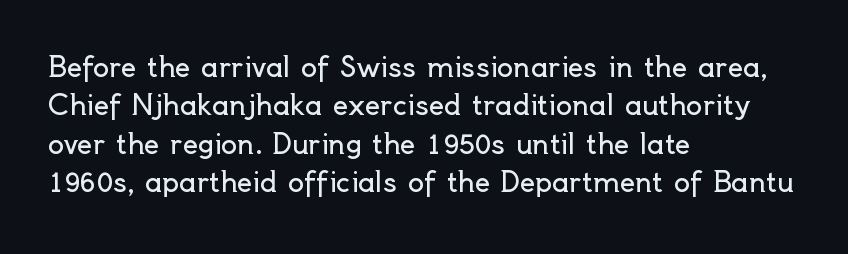
Q: Is the text bold? A: No.
Q: Is the text italic (slanted)? A: No, it is upright.
Q: Is the text underlined? A: No.
Q: How is the paragraph aligned? A: Left-aligned.
Q: Is the spacing between letters normal or unusually wide? A: Normal.
Q: Is the spacing between lines tight, normal or loose? A: Normal.
